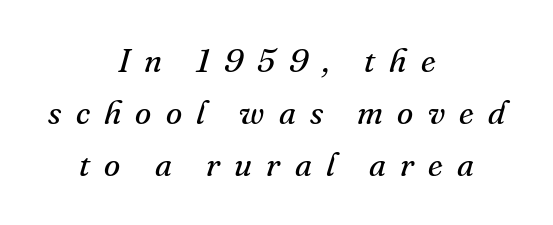
The type family on display is of the serif kind. Someone cranked the tracking dial way up on this one. Looking at the ascenders, they clearly lean. The setting favours the middle, as headings and verse often do. Weight: in the light-to-regular range. Spacing verdict: proportional, widths tailored to each character.
